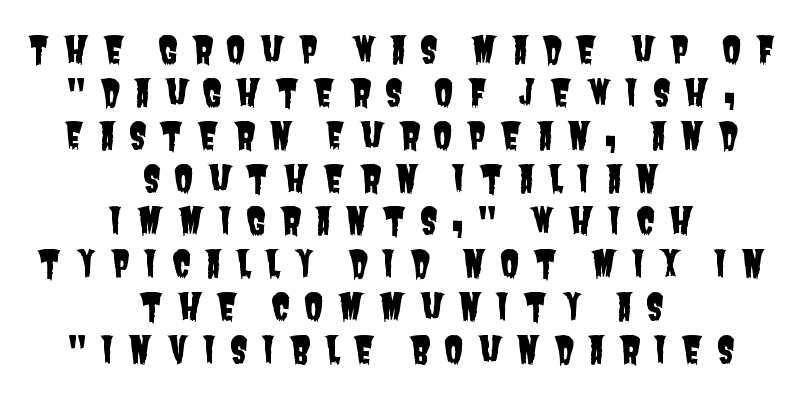
{"serif": "no", "width": "condensed", "stroke_contrast": "low", "x_height": "large", "monospaced": "no", "underline": "no", "align": "center", "line_spacing_ratio": 1.19, "letter_spacing": "wide", "letter_spacing_em": 0.37, "glyph_px": 36}
